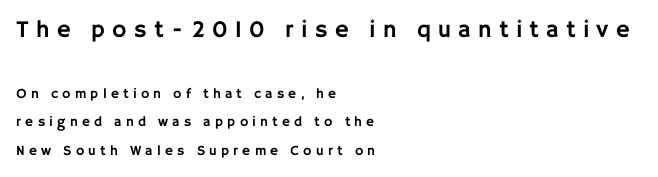
{"italic": "no", "underline": "no", "align": "left", "line_spacing": "loose", "line_spacing_ratio": 2.06, "letter_spacing": "wide", "letter_spacing_em": 0.3, "larger_block": "first", "size_ratio": 1.71, "glyph_px": 24}
